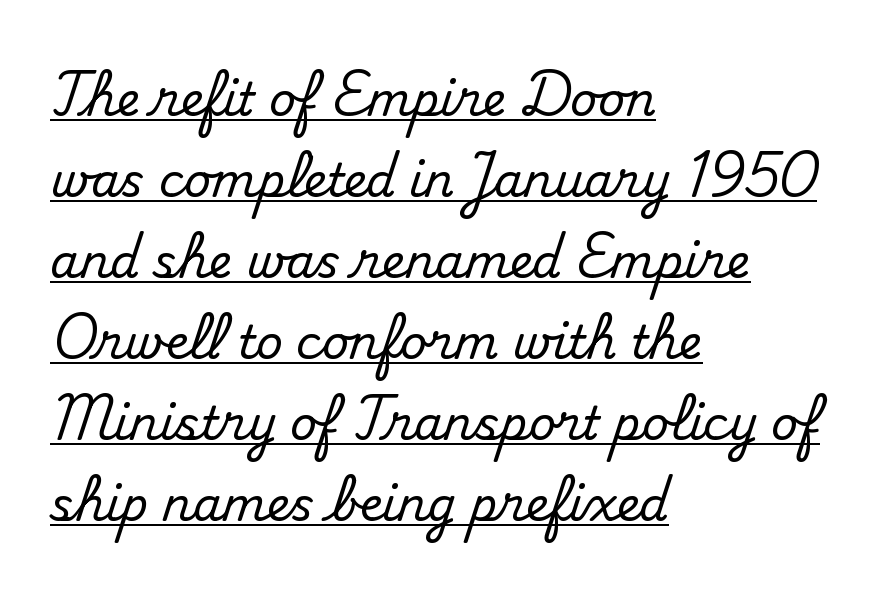
The text was rendered using a seriffed face with decorative stroke endings. Horizontally, the lines are justified to the leading edge only. A baseline rule has been typeset under these characters. Does extra space separate the letters? No, they use regular spacing. A typesetter would call this proportional, since set widths differ per character.
